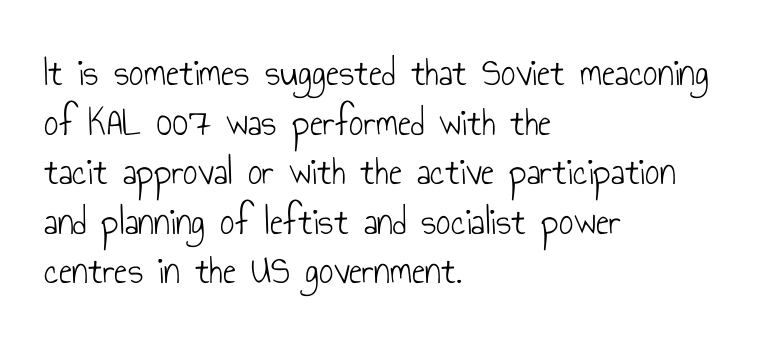
Stroke terminals: plain, sans-serif. Notice how the stems are strictly vertical — no italics here. Each row of text sits above clean, open space. The passage is arranged the way most books set body copy — flush left.
